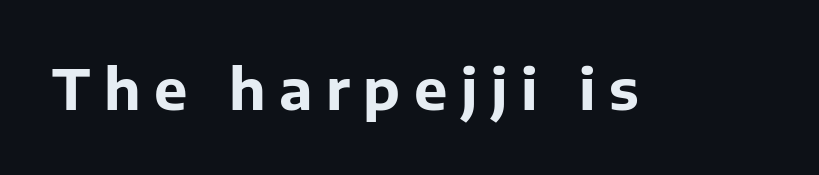
The image shows 56 px bold sans-serif type, upright; set unusually wide letter spacing (+0.24 em), not underlined; low stroke contrast and a medium x-height.
